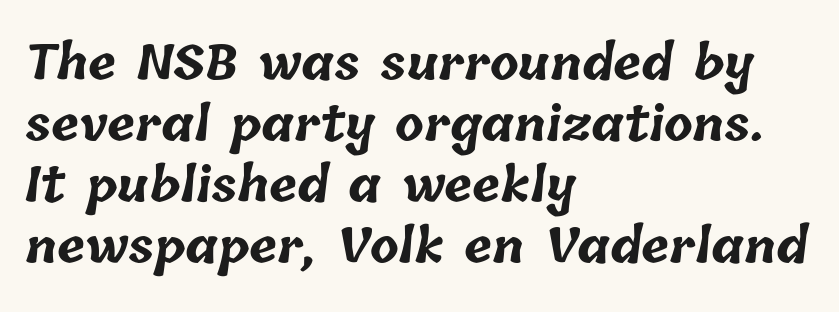
The rendering uses a bold face; every stroke is thick and dark. Quick note: underline off. Honestly, the row spacing looks completely unremarkable. The passage is arranged the way most books set body copy — flush left. Think of a printed novel: that variable character pitch is what you see here.
